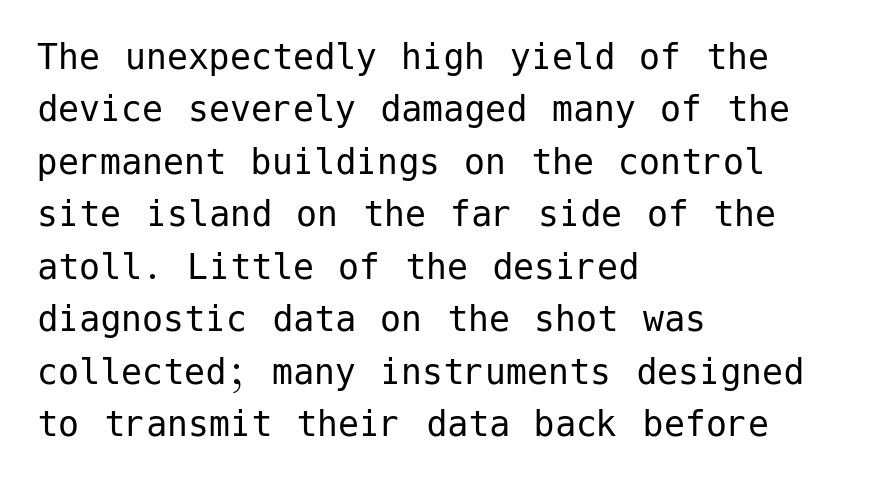
The image shows 42 px regular-weight sans-serif type, upright; set left-aligned, normal line spacing (1.25x), normal letter spacing, not underlined; low stroke contrast and a medium x-height.
